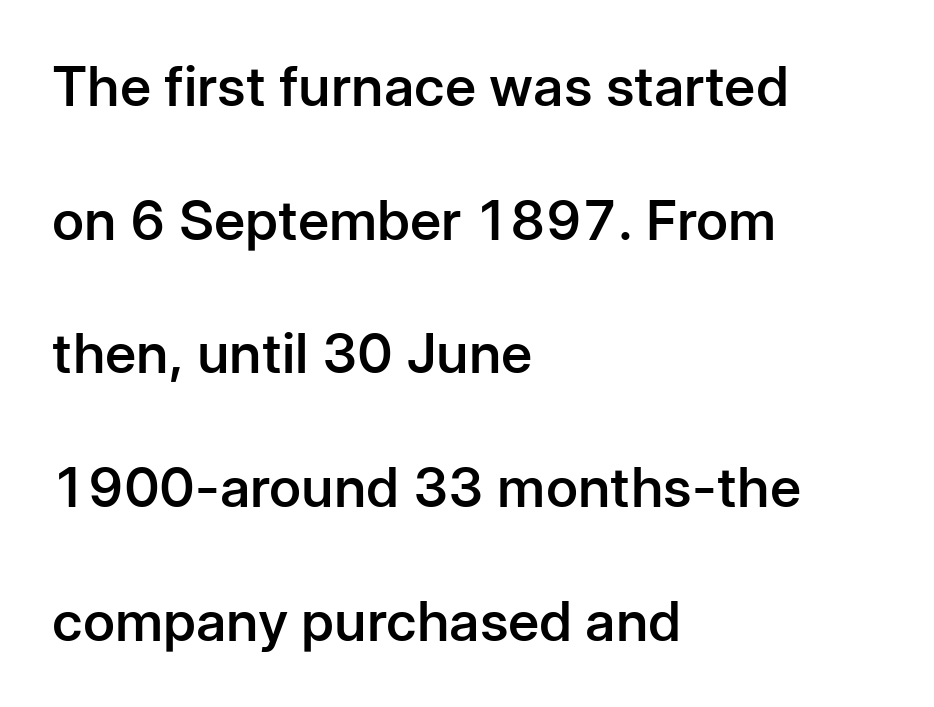
The image shows 55 px semibold sans-serif type, upright; set left-aligned, loose line spacing (2.43x), normal letter spacing, not underlined; low stroke contrast and a medium x-height.
